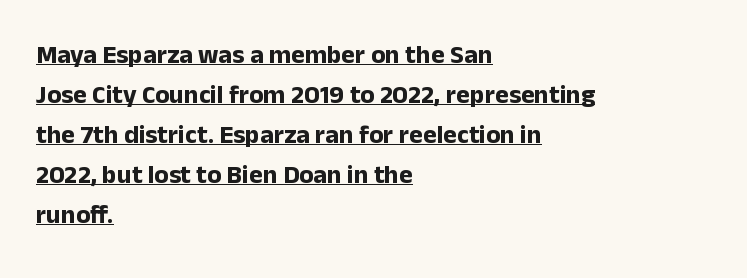
The image shows 26 px bold type, upright; set left-aligned, normal line spacing (1.54x), normal letter spacing, underlined.
